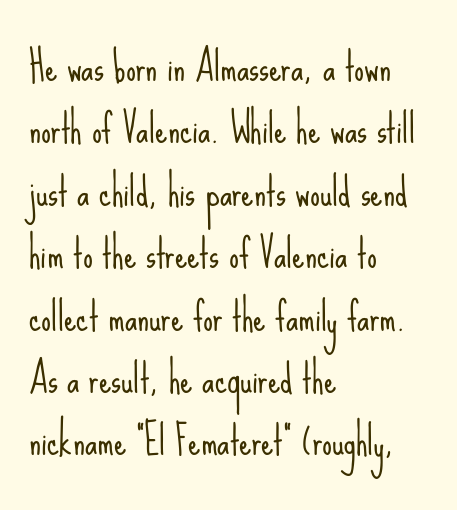
The image shows 39 px light, condensed sans-serif type, upright; set left-aligned, normal line spacing (1.6x), normal letter spacing, not underlined; low stroke contrast and a small x-height.
